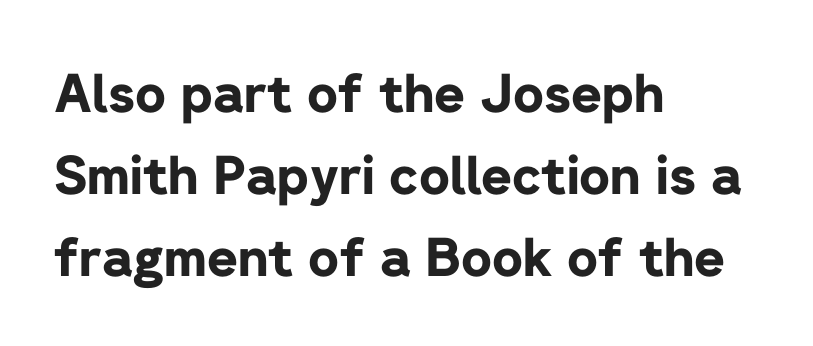
{"serif": "no", "italic": "no", "bold": "yes", "weight": "bold", "width": "normal", "stroke_contrast": "low", "x_height": "medium", "monospaced": "no", "underline": "no", "align": "left", "line_spacing": "normal", "line_spacing_ratio": 1.55, "letter_spacing": "normal", "letter_spacing_em": 0.0, "glyph_px": 53}
